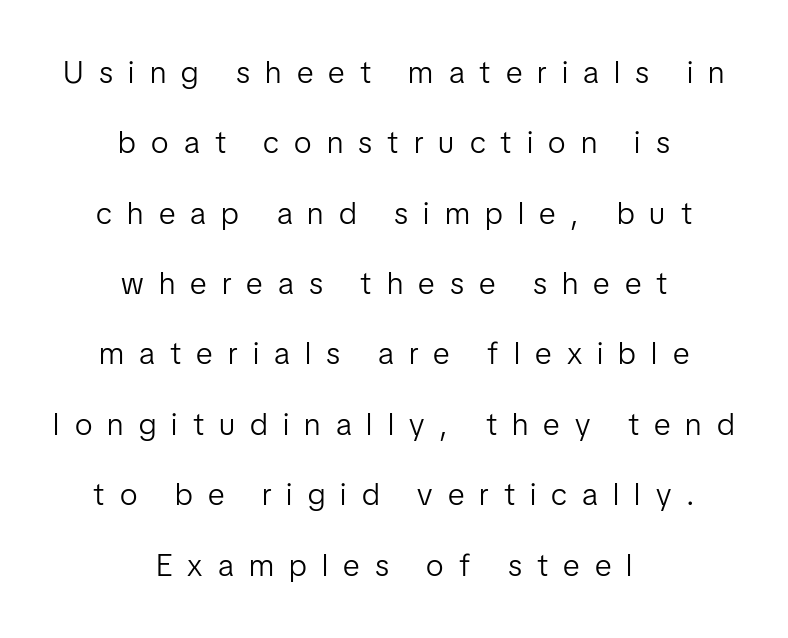
Look at the tracking — it's clearly loosened, letters drifting apart. This rendering employs a face without finishing strokes, i.e., a sans-serif. The letters stand upright; this is a roman face. Type without underlining. Alignment: centered.
